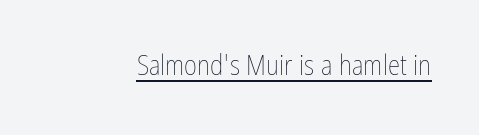
{"italic": "no", "bold": "no", "weight": "thin", "width": "condensed", "stroke_contrast": "low", "x_height": "medium", "monospaced": "no", "underline": "yes", "letter_spacing": "normal", "letter_spacing_em": 0.0, "glyph_px": 28}
